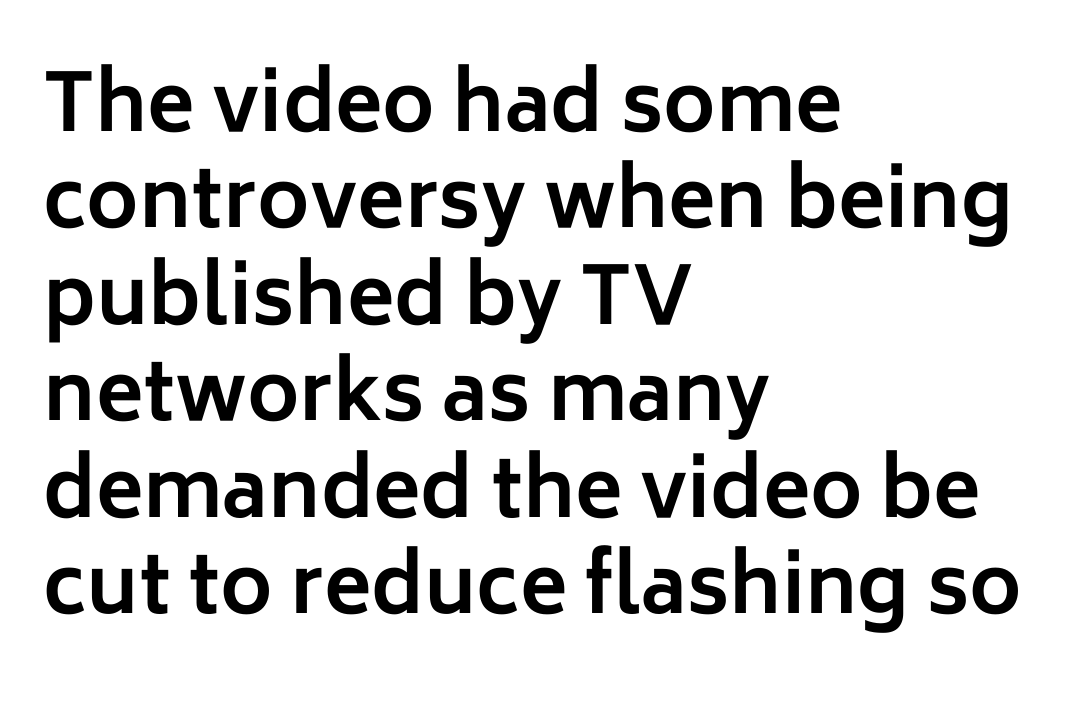
Line starts are locked; line ends wander. As a designer I'd log this as weight 700, bold. Here the glyphs are tracked normally, forming tight word shapes. Look at the bottom of the vertical strokes: they stop flat, with no serifs. The words here are not underlined. No italicization has been applied; the sample stays upright.
